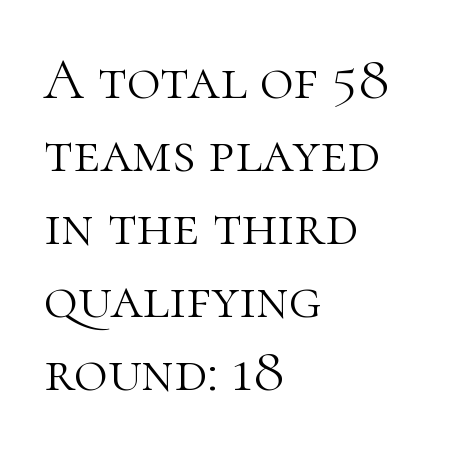
Q: Is the text bold? A: No.
Q: Is the text italic (slanted)? A: No, it is upright.
Q: Is the typeface a serif or a sans-serif typeface? A: Serif.
Q: Is the text underlined? A: No.
Q: How is the paragraph aligned? A: Left-aligned.
Q: Is the spacing between letters normal or unusually wide? A: Normal.
Q: Is the spacing between lines tight, normal or loose? A: Normal.
Q: Width (condensed, normal, or wide)? A: Normal.
Q: Stroke contrast? A: High.
Q: x-height? A: Medium.
Q: Monospaced? A: No.
